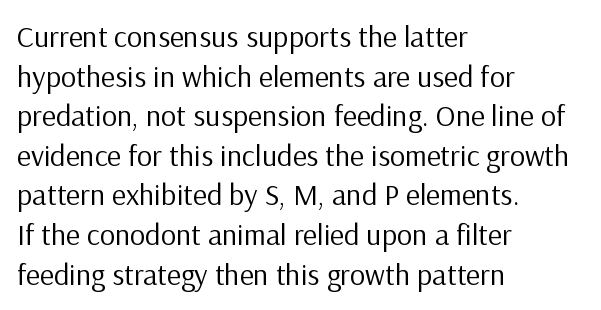
The image shows 30 px regular-weight sans-serif type, upright; set left-aligned, normal line spacing (1.32x), normal letter spacing, not underlined; low stroke contrast and a medium x-height.
